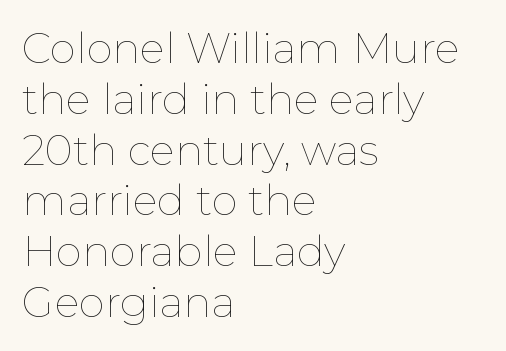
Q: Is the text bold? A: No.
Q: Is the text italic (slanted)? A: No, it is upright.
Q: Is the text underlined? A: No.
Q: How is the paragraph aligned? A: Left-aligned.
Q: Is the spacing between letters normal or unusually wide? A: Normal.
Q: Width (condensed, normal, or wide)? A: Normal.
Q: Stroke contrast? A: Low.
Q: x-height? A: Medium.
Q: Monospaced? A: No.
